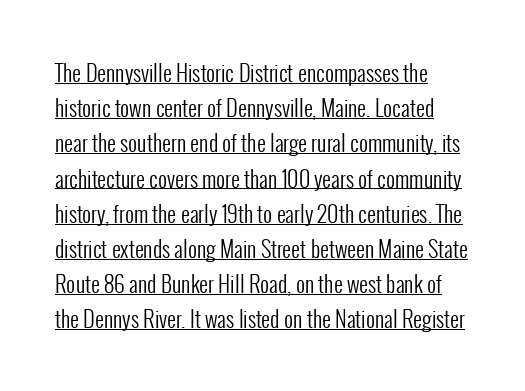
The image shows 22 px text type, upright; set left-aligned, normal line spacing (1.6x), normal letter spacing, underlined.
